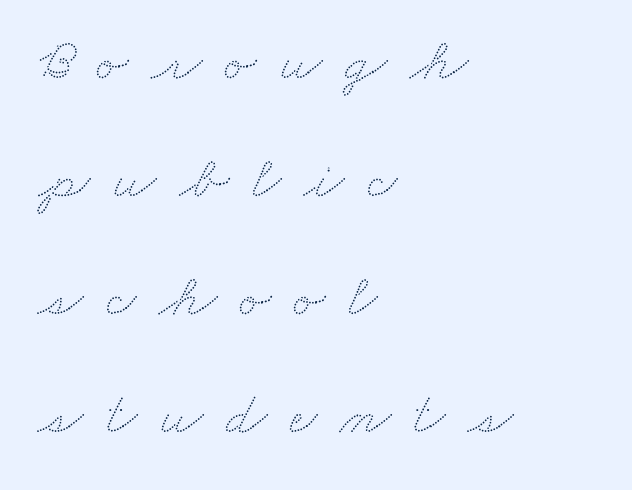
{"width": "wide", "stroke_contrast": "low", "x_height": "small", "monospaced": "no", "underline": "no", "align": "left", "line_spacing": "loose", "line_spacing_ratio": 2.0, "letter_spacing": "wide", "letter_spacing_em": 0.39, "glyph_px": 59}
